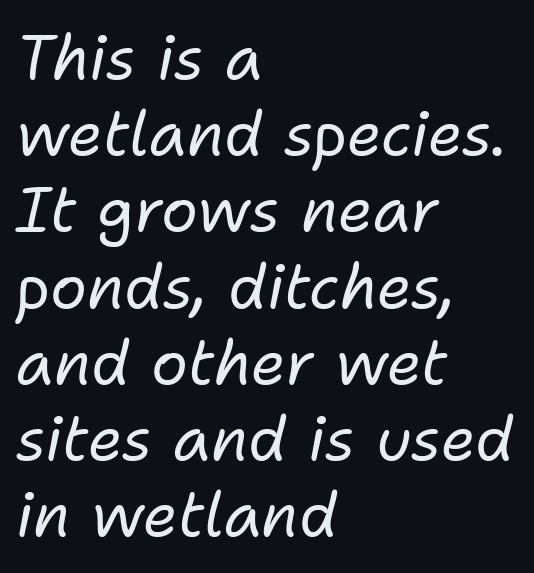
The image shows 61 px regular-weight type, italic (leaning right); set left-aligned, normal line spacing (1.25x), normal letter spacing, not underlined; low stroke contrast and a medium x-height.
